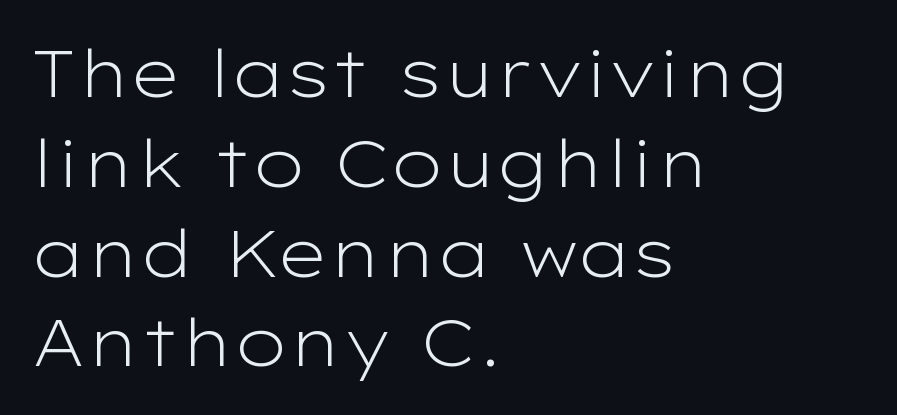
The rows are spaced the way most documents space them. The letterforms sit shoulder to shoulder at normal distance. Italic: no, the glyphs are upright roman. Counters stay open thanks to moderate or lighter strokes. Typographically, this falls in the sans-serif category. These lines stack with their left ends in a neat column.
